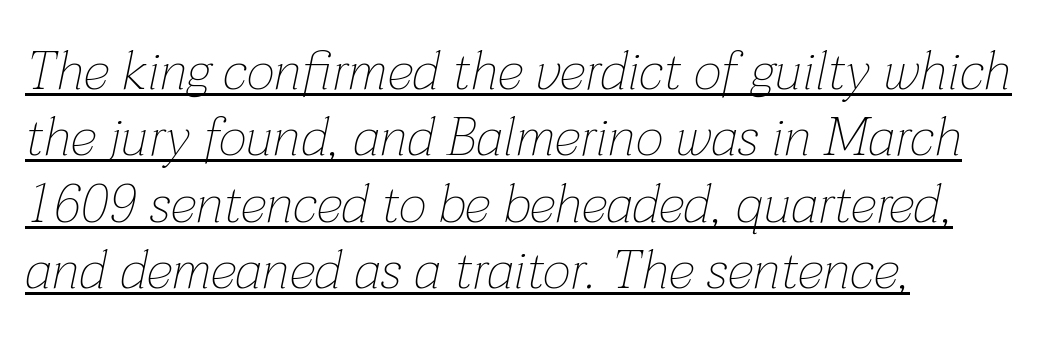
The horizontal fit of the characters is conventional and even. The rendering applies a slant to the glyphs. The rendering uses natural spacing where letterforms have individual widths. The passage shown is underscored from start to finish. Where is the straight margin? On the left.
